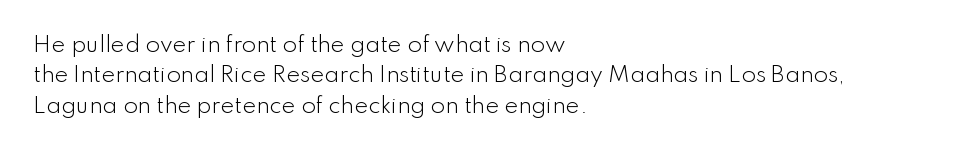
Letter spacing: default. Ink coverage per letter is moderate at most. The rag falls on the right side of this text block. Descenders are the only things crossing below the line. This block has exactly the height ordinary leading produces. This is the regular roman posture of the typeface.
